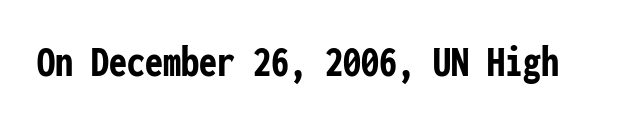
The image shows 45 px semibold, condensed sans-serif type, upright, monospaced; set normal letter spacing, not underlined; low stroke contrast and a medium x-height.
